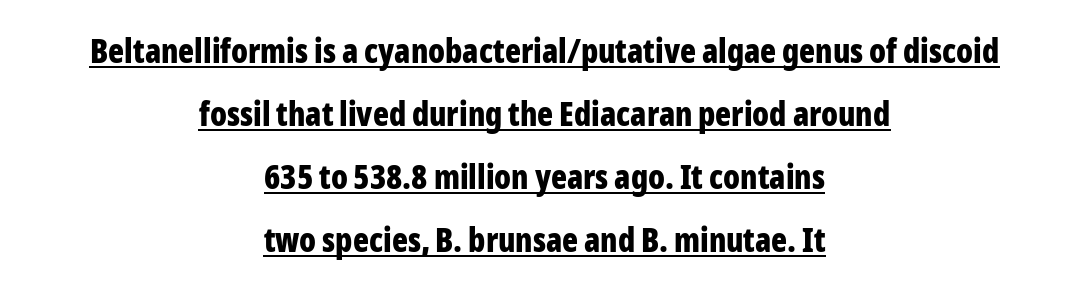
Q: Is the text bold? A: Yes.
Q: Is the text italic (slanted)? A: No, it is upright.
Q: Is the typeface a serif or a sans-serif typeface? A: Sans-serif.
Q: Is the text underlined? A: Yes.
Q: How is the paragraph aligned? A: Centered.
Q: Is the spacing between letters normal or unusually wide? A: Normal.
Q: Is the spacing between lines tight, normal or loose? A: Loose.
Q: Width (condensed, normal, or wide)? A: Condensed.
Q: Stroke contrast? A: Low.
Q: x-height? A: Medium.
Q: Monospaced? A: No.
